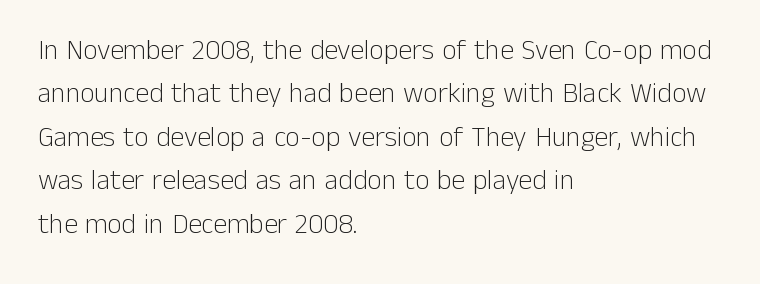
Students, observe: this is what conventionally led text looks like. These lines keep a tight, regular rhythm from letter to letter. The passage shown is typed in a proportional face where columns would drift. A clean baseline with only descenders dipping below it.
